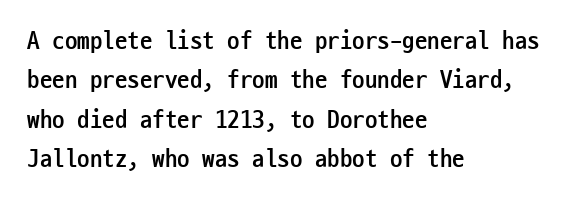
Q: Is the text bold? A: Yes.
Q: Is the text italic (slanted)? A: No, it is upright.
Q: Is the text underlined? A: No.
Q: How is the paragraph aligned? A: Left-aligned.
Q: Is the spacing between letters normal or unusually wide? A: Normal.
Q: Is the spacing between lines tight, normal or loose? A: Normal.
